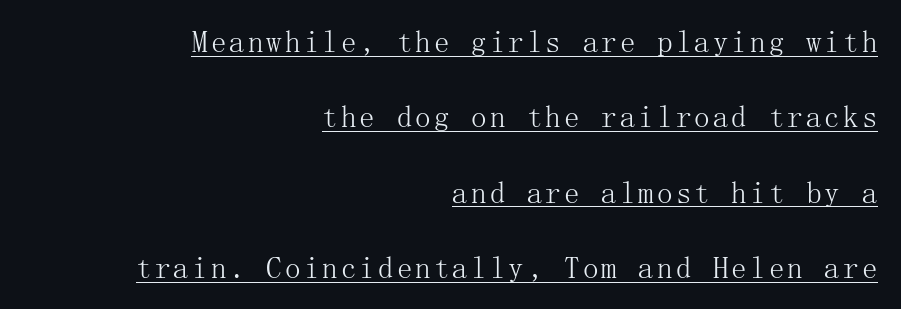
The image shows 31 px light serif type, upright; set right-aligned, loose line spacing (2.43x), underlined; medium stroke contrast and a medium x-height.
